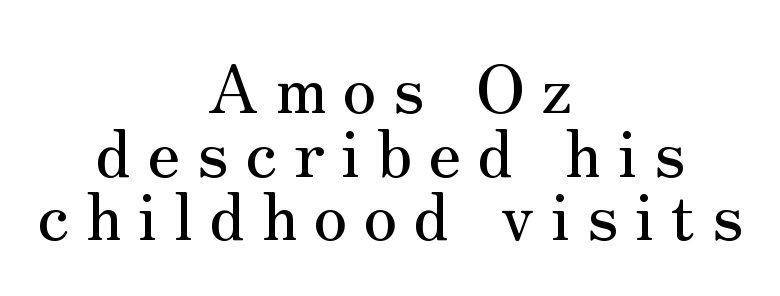
{"serif": "yes", "italic": "no", "width": "normal", "stroke_contrast": "medium", "x_height": "small", "monospaced": "no", "underline": "no", "align": "center", "line_spacing": "tight", "line_spacing_ratio": 0.95, "letter_spacing": "wide", "letter_spacing_em": 0.24, "glyph_px": 67}
